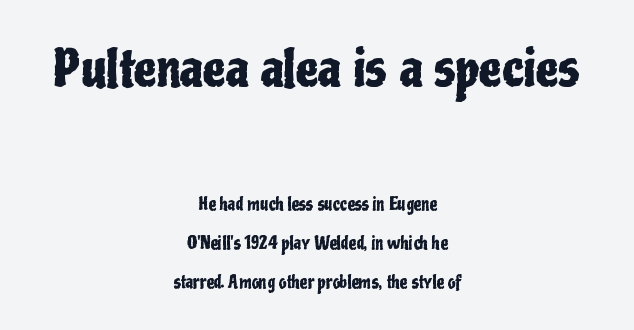
{"serif": "no", "italic": "no", "width": "condensed", "stroke_contrast": "low", "x_height": "medium", "monospaced": "no", "underline": "no", "align": "center", "line_spacing": "loose", "line_spacing_ratio": 2.28, "letter_spacing": "normal", "letter_spacing_em": 0.0, "larger_block": "first", "size_ratio": 3.0, "glyph_px": 51}
